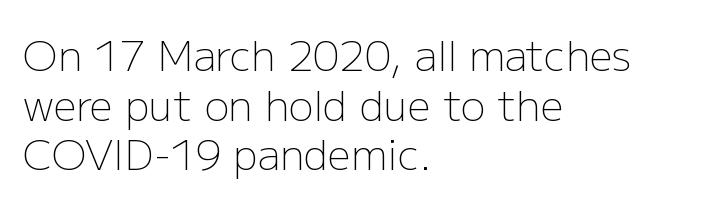
{"serif": "no", "italic": "no", "bold": "no", "weight": "light", "width": "normal", "stroke_contrast": "low", "x_height": "medium", "monospaced": "no", "underline": "no", "align": "left", "line_spacing_ratio": 1.21, "letter_spacing": "normal", "letter_spacing_em": 0.0, "glyph_px": 41}
